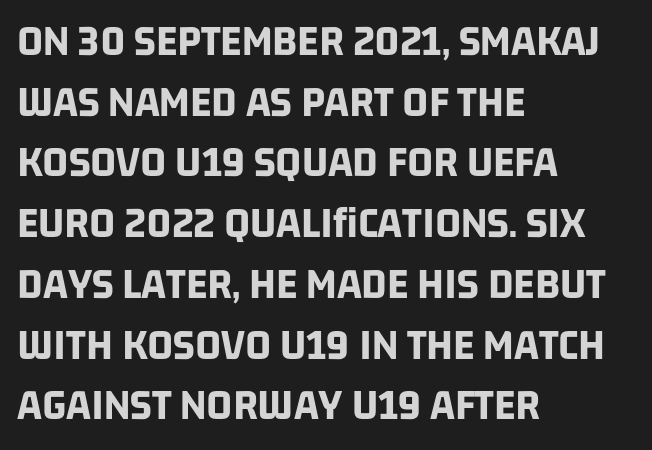
{"serif": "no", "bold": "yes", "weight": "bold", "width": "condensed", "stroke_contrast": "low", "x_height": "large", "monospaced": "no", "underline": "no", "align": "left", "line_spacing": "normal", "line_spacing_ratio": 1.35, "letter_spacing": "normal", "letter_spacing_em": 0.0, "glyph_px": 45}
